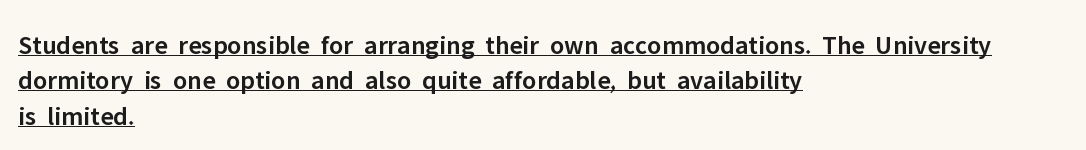
{"italic": "no", "bold": "semi", "underline": "yes", "align": "left", "line_spacing": "normal", "line_spacing_ratio": 1.31, "letter_spacing": "normal", "letter_spacing_em": 0.0, "glyph_px": 27}
